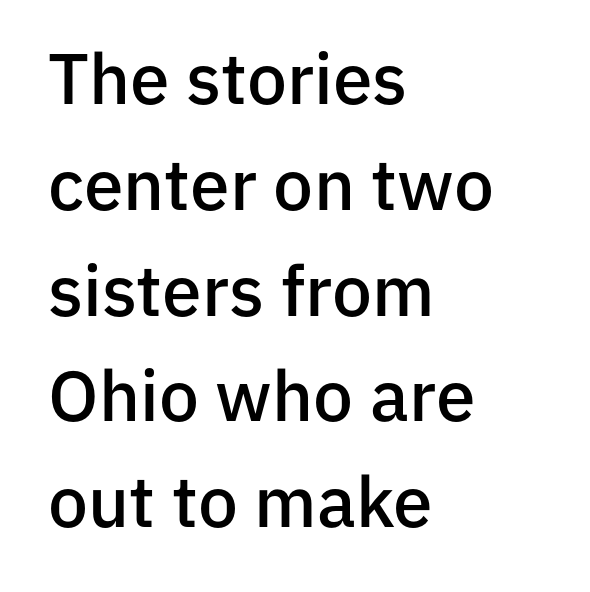
Caption: standard tracking, unaltered. Notice how descenders clear the ascenders below comfortably — that's standard leading. The letters stand straight up with perfectly vertical stems. The letters are semibold — heavier than regular but short of a full bold. Letterform terminals end flat and unadorned throughout the passage. Unmarked baselines from the first word to the last.
